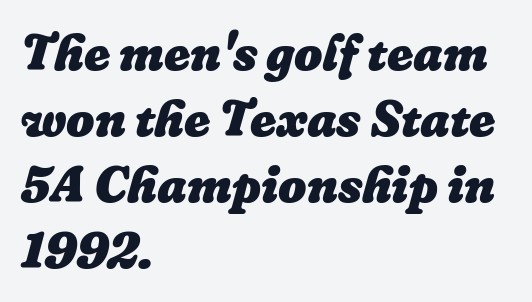
You could call the tracking neutral — neither tight nor loose. This sample has the flowing, uneven cadence of proportional lettering. Look at the stroke-to-counter ratio: heavy, a bold. Line starts are locked; line ends wander.
